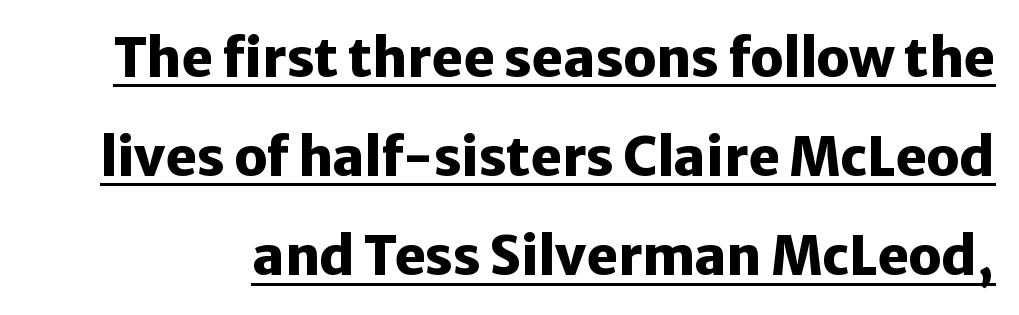
{"serif": "no", "italic": "no", "bold": "yes", "weight": "heavy", "width": "normal", "stroke_contrast": "low", "x_height": "medium", "monospaced": "no", "underline": "yes", "line_spacing_ratio": 1.87, "letter_spacing": "normal", "letter_spacing_em": 0.0, "glyph_px": 53}
